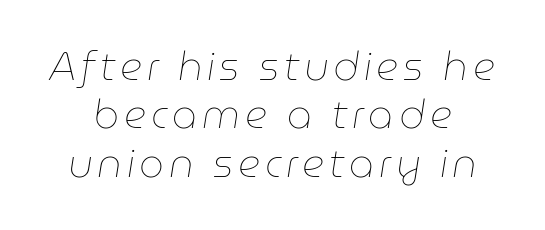
Lines of text with bare space underneath. This sample uses an oblique cut, with every glyph tilted off the vertical. Is the type heavy? It reads as light-to-regular instead. Is this a fixed-width face? No — the glyphs have proportional, varying widths.
